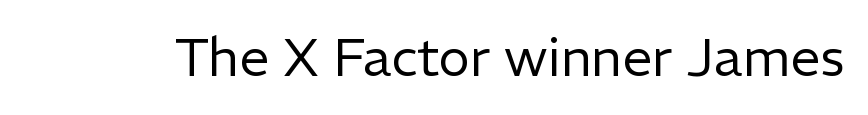
Q: Is the text bold? A: No.
Q: Is the text italic (slanted)? A: No, it is upright.
Q: Is the typeface a serif or a sans-serif typeface? A: Sans-serif.
Q: Is the text underlined? A: No.
Q: Is the spacing between letters normal or unusually wide? A: Normal.
Q: Width (condensed, normal, or wide)? A: Normal.
Q: Stroke contrast? A: Low.
Q: x-height? A: Medium.
Q: Monospaced? A: No.
